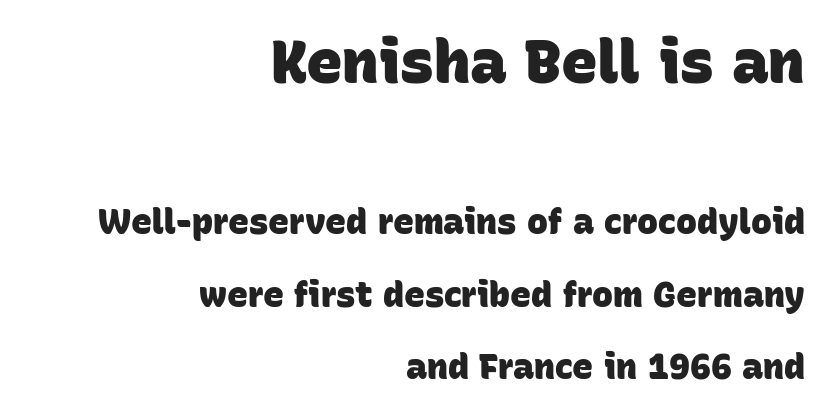
Q: Is the text bold? A: Yes.
Q: Is the typeface a serif or a sans-serif typeface? A: Sans-serif.
Q: Is the text underlined? A: No.
Q: How is the paragraph aligned? A: Right-aligned.
Q: Is the spacing between letters normal or unusually wide? A: Normal.
Q: Is the spacing between lines tight, normal or loose? A: Loose.
Q: Which block of text is set in a larger size, the first (top) or the second (bottom)? A: The first (top) one.
Q: Width (condensed, normal, or wide)? A: Normal.
Q: Stroke contrast? A: Low.
Q: x-height? A: Large.
Q: Monospaced? A: No.
